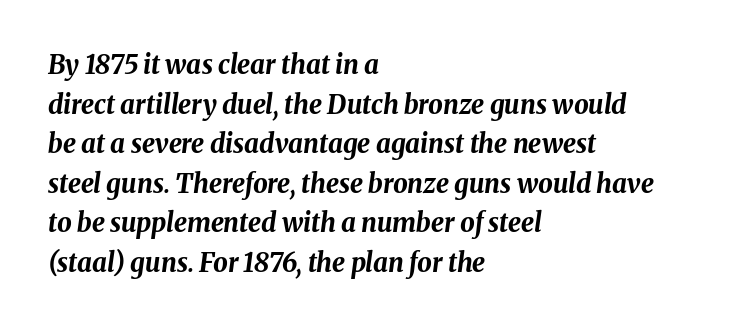
The image shows 26 px bold type, italic (leaning right); set left-aligned, normal line spacing (1.52x), normal letter spacing, not underlined.
